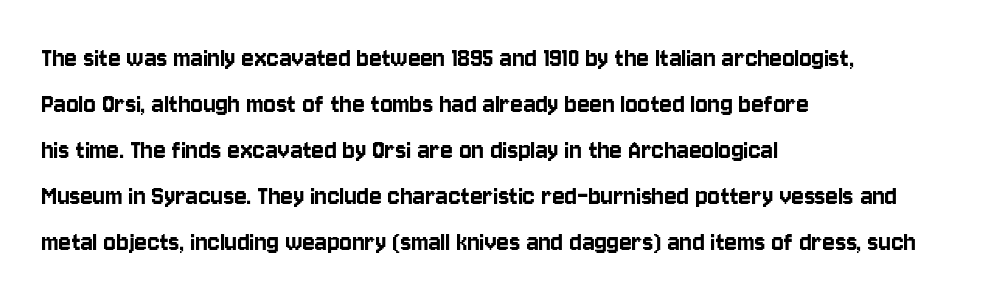
{"serif": "no", "italic": "no", "width": "condensed", "stroke_contrast": "low", "x_height": "large", "monospaced": "no", "underline": "no", "align": "left", "line_spacing": "normal", "line_spacing_ratio": 1.59, "letter_spacing": "normal", "letter_spacing_em": 0.0, "glyph_px": 29}
